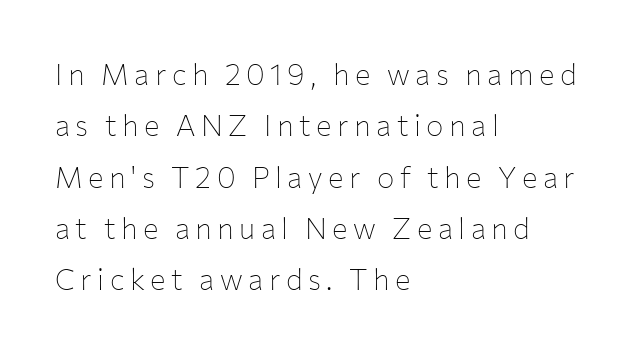
Q: Is the text bold? A: No.
Q: Is the text italic (slanted)? A: No, it is upright.
Q: Is the typeface a serif or a sans-serif typeface? A: Sans-serif.
Q: Is the text underlined? A: No.
Q: How is the paragraph aligned? A: Left-aligned.
Q: Width (condensed, normal, or wide)? A: Normal.
Q: Stroke contrast? A: Low.
Q: x-height? A: Medium.
Q: Monospaced? A: No.
